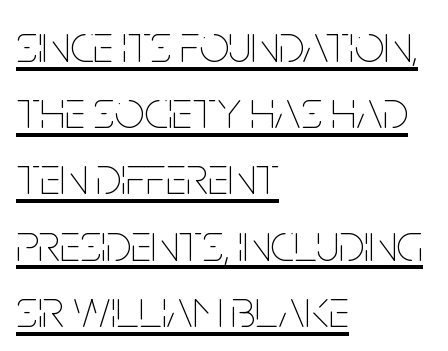
The image shows 53 px thin, condensed type, upright; set left-aligned, normal line spacing (1.25x), normal letter spacing, underlined; low stroke contrast and a large x-height.
